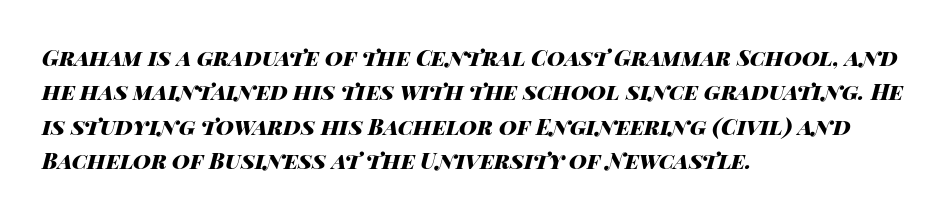
{"italic": "yes", "lean": "right", "slant_degrees": 14, "bold": "yes", "underline": "no", "align": "left", "line_spacing": "normal", "line_spacing_ratio": 1.56, "letter_spacing": "normal", "letter_spacing_em": 0.0, "glyph_px": 22}
